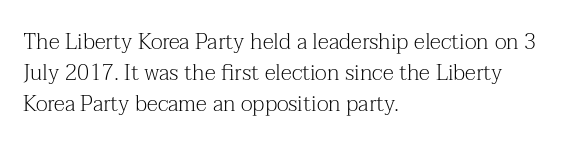
{"italic": "no", "bold": "no", "underline": "no", "align": "left", "line_spacing": "normal", "line_spacing_ratio": 1.42, "letter_spacing": "normal", "letter_spacing_em": 0.0, "glyph_px": 22}
